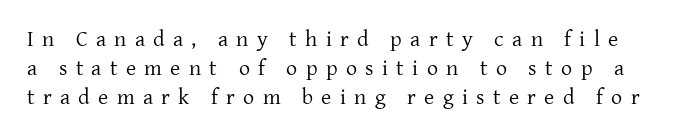
Notice how descenders clear the ascenders below comfortably — that's standard leading. Substantial extra tracking has been applied to these lines. A quiet, ordinary-to-light weight characterises the typeface. The string is rendered with underlining switched off. Tall strokes in this sample are plumb rather than angled.
